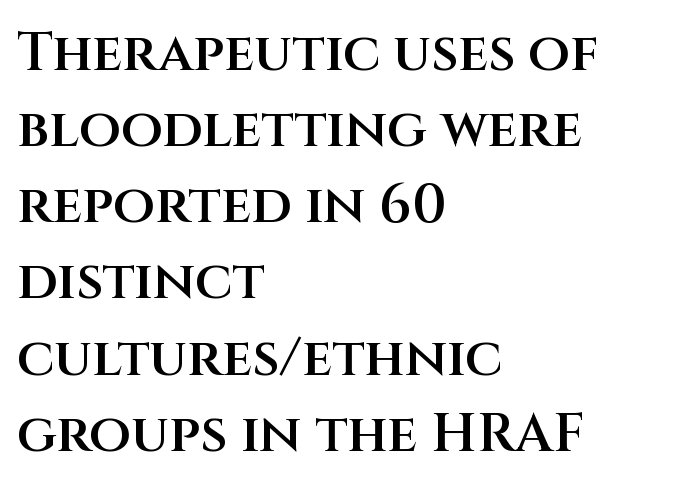
Descenders hang freely into open space. Spacing verdict: proportional, widths tailored to each character. Typeset ragged right — the left edge is the straight one. I'd describe the lettering as semibold — firm but not a full bold. A typesetter would call this leading conventional body-copy spacing.
